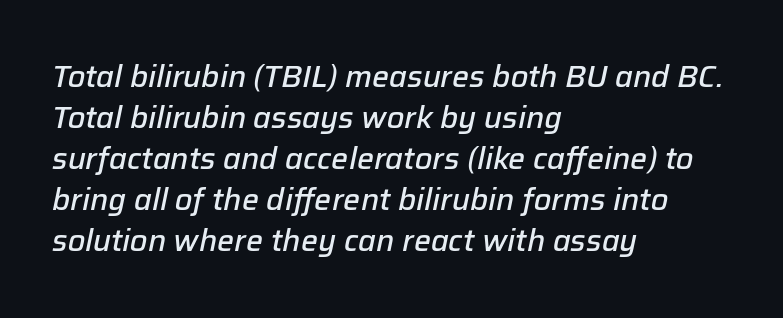
Q: Is the text bold? A: Semi-bold.
Q: Is the text italic (slanted)? A: Yes, it leans right by about 12 degrees.
Q: Is the text underlined? A: No.
Q: How is the paragraph aligned? A: Left-aligned.
Q: Is the spacing between letters normal or unusually wide? A: Normal.
Q: Is the spacing between lines tight, normal or loose? A: Normal.
Q: Width (condensed, normal, or wide)? A: Normal.
Q: Stroke contrast? A: Low.
Q: x-height? A: Medium.
Q: Monospaced? A: No.
